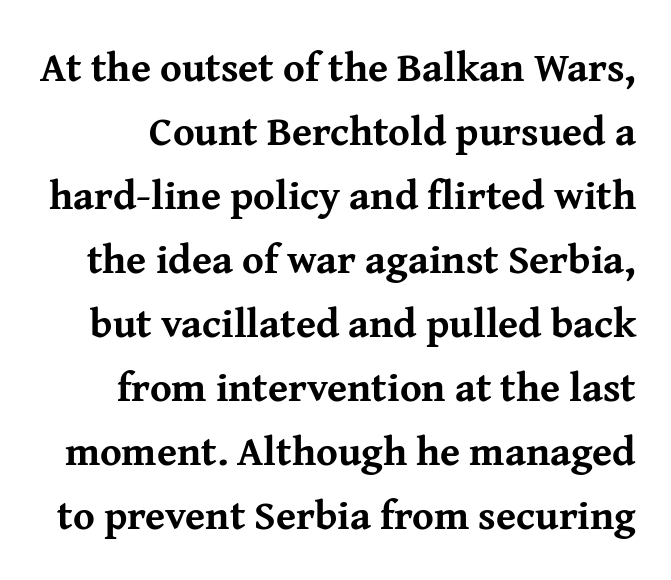
The image shows 41 px bold serif type, upright; set normal line spacing (1.56x), normal letter spacing, not underlined; medium stroke contrast and a medium x-height.
